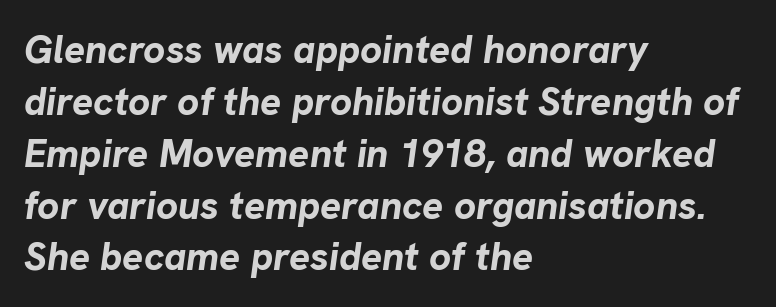
The specimen reads as italic at a glance. Spacing verdict: proportional, widths tailored to each character. Glance below the letters and you will spot only blank space. These lines carry a lot of weight — the face is fully bold. The paragraph shown leans on its left margin.
